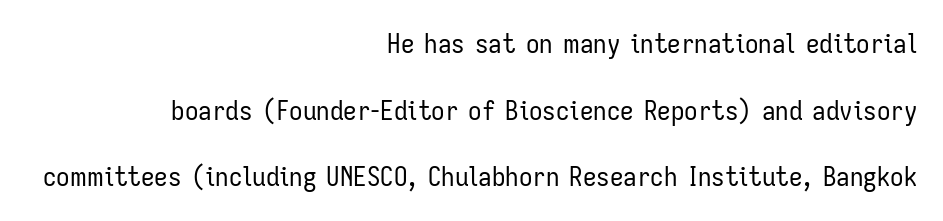
Q: Is the text bold? A: No.
Q: Is the text italic (slanted)? A: No, it is upright.
Q: Is the text underlined? A: No.
Q: How is the paragraph aligned? A: Right-aligned.
Q: Is the spacing between letters normal or unusually wide? A: Normal.
Q: Is the spacing between lines tight, normal or loose? A: Loose.
